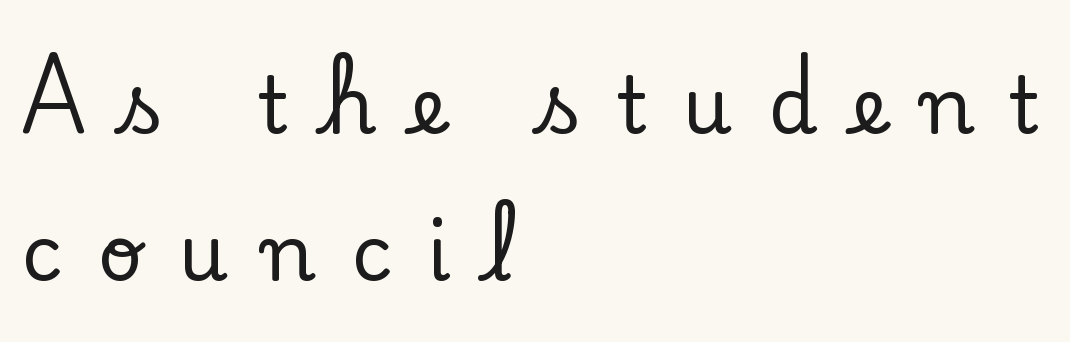
The image shows 78 px text type, upright; set left-aligned, line spacing 1.89x, unusually wide letter spacing (+0.45 em), not underlined; low stroke contrast and a small x-height.
